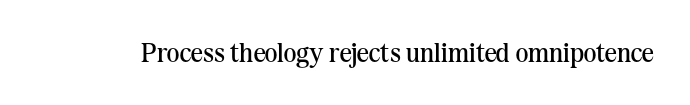
Q: Is the text bold? A: No.
Q: Is the text italic (slanted)? A: No, it is upright.
Q: Is the text underlined? A: No.
Q: Is the spacing between letters normal or unusually wide? A: Normal.
